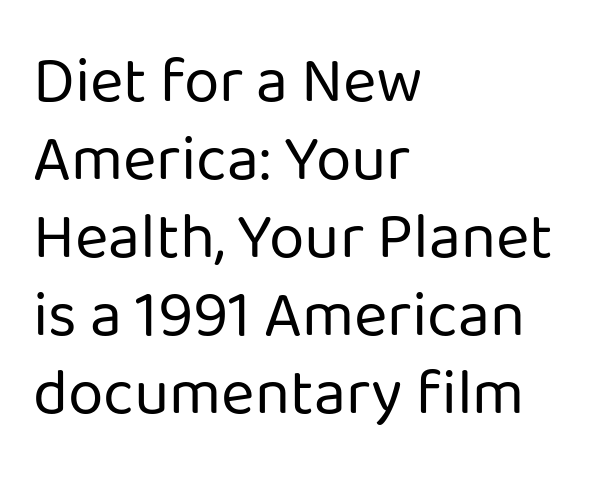
The tracking reads as untouched default to a designer's eye. Horizontally, the lines are justified to the leading edge only. Anything drawn beneath the words? Only blank space. The lettering holds an erect, upright posture throughout.
